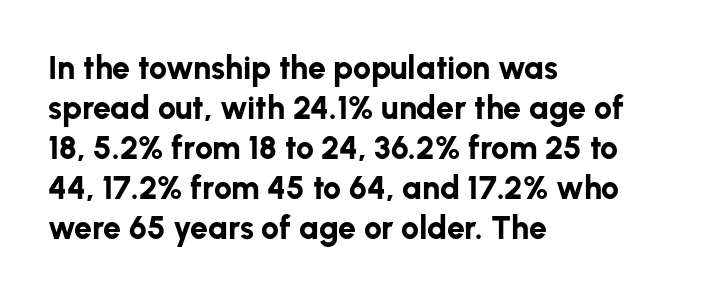
The image shows 32 px bold sans-serif type, upright; set left-aligned, normal line spacing (1.25x), normal letter spacing, not underlined; low stroke contrast and a medium x-height.
